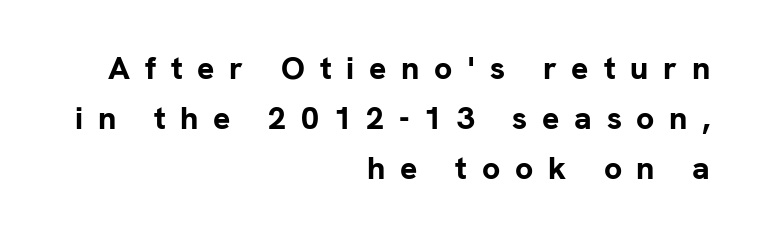
Q: Is the text bold? A: Yes.
Q: Is the text italic (slanted)? A: No, it is upright.
Q: Is the typeface a serif or a sans-serif typeface? A: Sans-serif.
Q: Is the text underlined? A: No.
Q: How is the paragraph aligned? A: Right-aligned.
Q: Is the spacing between letters normal or unusually wide? A: Unusually wide.
Q: Is the spacing between lines tight, normal or loose? A: Normal.
Q: Width (condensed, normal, or wide)? A: Normal.
Q: Stroke contrast? A: Low.
Q: x-height? A: Medium.
Q: Monospaced? A: No.
